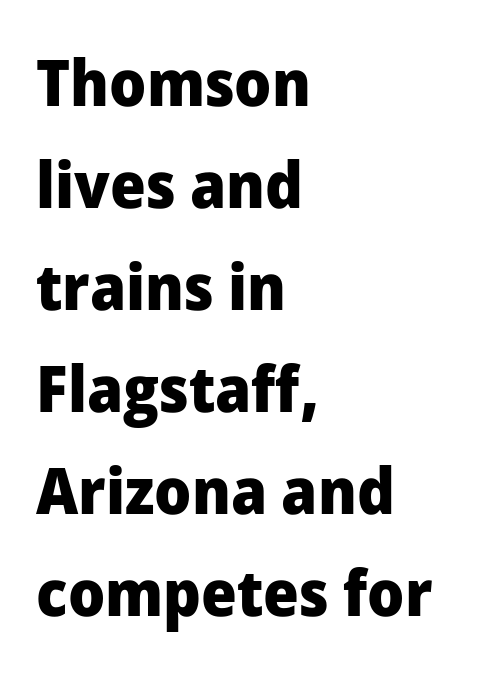
{"serif": "no", "italic": "no", "bold": "yes", "weight": "heavy", "width": "normal", "stroke_contrast": "low", "x_height": "medium", "monospaced": "no", "underline": "no", "align": "left", "line_spacing": "normal", "line_spacing_ratio": 1.57, "letter_spacing": "normal", "letter_spacing_em": 0.0, "glyph_px": 65}
